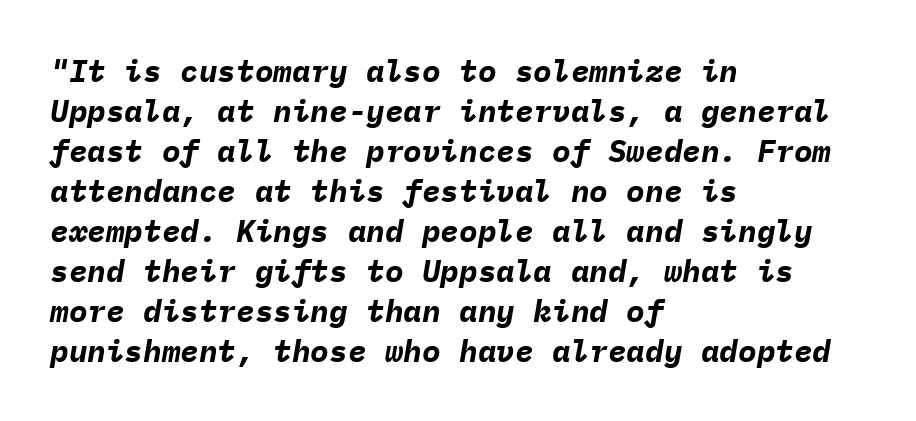
The image shows 31 px bold type, italic (leaning right), monospaced; set left-aligned, normal line spacing (1.29x), normal letter spacing, not underlined; low stroke contrast and a medium x-height.
